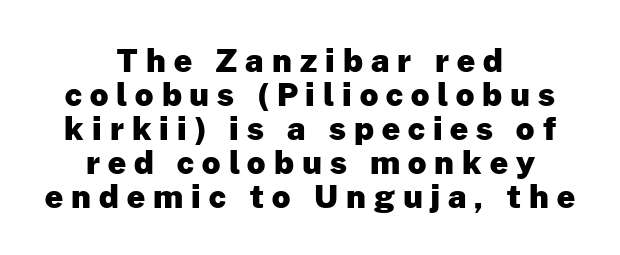
{"serif": "no", "italic": "no", "bold": "yes", "weight": "heavy", "width": "normal", "stroke_contrast": "low", "x_height": "medium", "monospaced": "no", "underline": "no", "align": "center", "line_spacing": "tight", "line_spacing_ratio": 1.06, "letter_spacing": "wide", "letter_spacing_em": 0.25, "glyph_px": 32}
